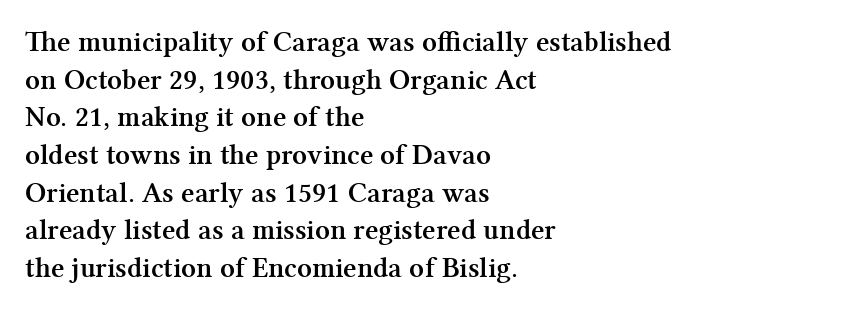
The image shows 29 px semibold serif type, upright; set left-aligned, normal line spacing (1.3x), normal letter spacing, not underlined; medium stroke contrast and a medium x-height.
